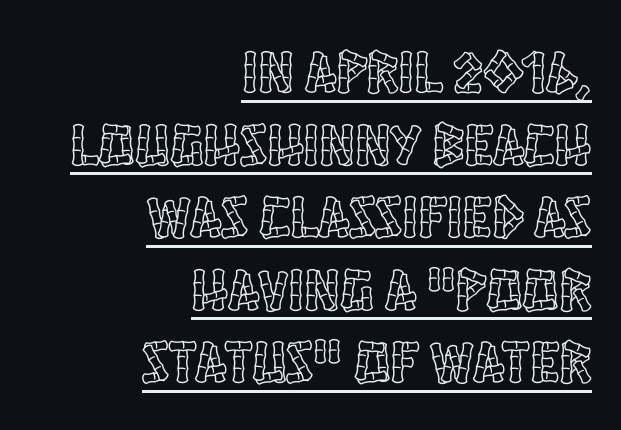
The image shows 60 px condensed type, upright; set right-aligned, line spacing 1.21x, normal letter spacing, underlined; a large x-height.
